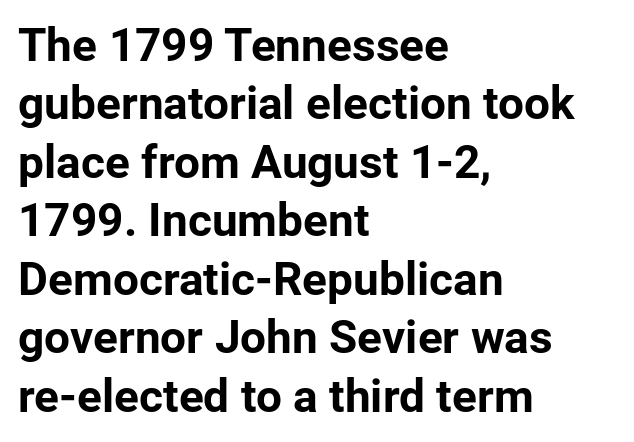
{"serif": "no", "italic": "no", "bold": "yes", "weight": "bold", "width": "normal", "stroke_contrast": "low", "x_height": "medium", "monospaced": "no", "underline": "no", "align": "left", "line_spacing": "normal", "line_spacing_ratio": 1.27, "letter_spacing": "normal", "letter_spacing_em": 0.0, "glyph_px": 46}
